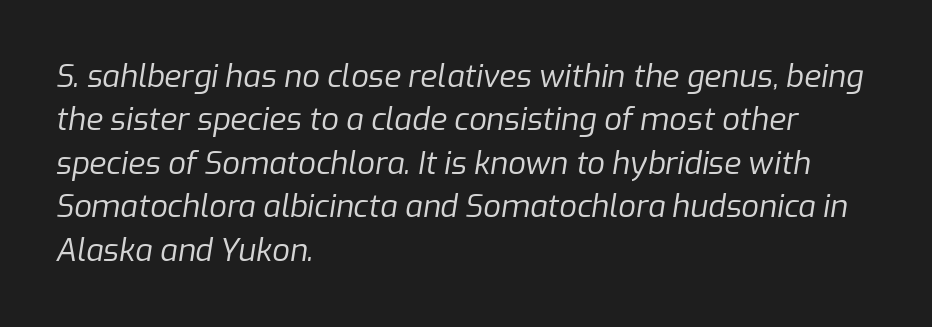
Q: Is the text bold? A: No.
Q: Is the text italic (slanted)? A: Yes, it leans right by about 9 degrees.
Q: Is the text underlined? A: No.
Q: How is the paragraph aligned? A: Left-aligned.
Q: Is the spacing between letters normal or unusually wide? A: Normal.
Q: Is the spacing between lines tight, normal or loose? A: Normal.
Q: Width (condensed, normal, or wide)? A: Normal.
Q: Stroke contrast? A: Low.
Q: x-height? A: Medium.
Q: Monospaced? A: No.
